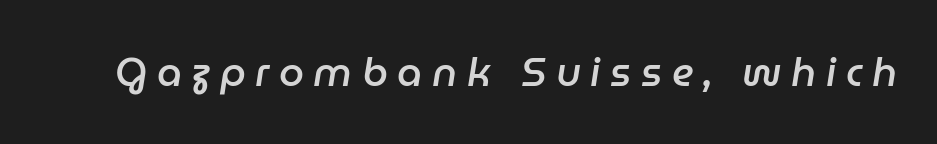
The image shows 40 px semibold type, italic (leaning right); set unusually wide letter spacing (+0.24 em), not underlined; low stroke contrast and a medium x-height.
